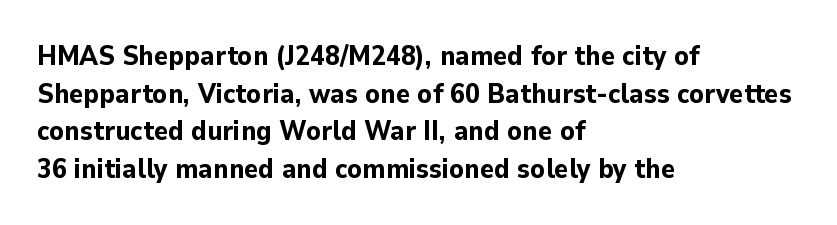
{"italic": "no", "bold": "yes", "underline": "no", "align": "left", "line_spacing": "normal", "line_spacing_ratio": 1.39, "letter_spacing": "normal", "letter_spacing_em": 0.0, "glyph_px": 27}
